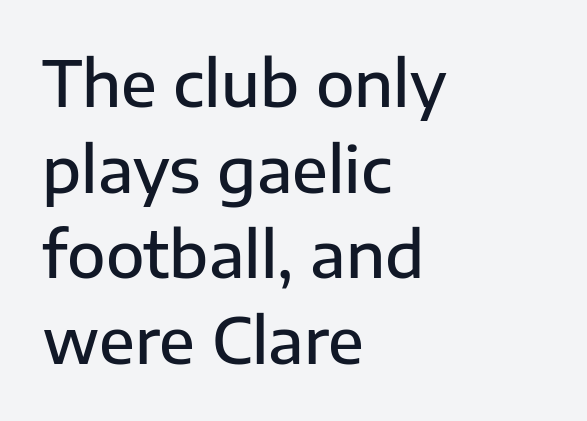
The face used here is proportionally spaced, like ordinary book or web type. The passage shown is not underscored anywhere. I'd describe the lettering as semibold — firm but not a full bold. Alignment: flush left. You can tell from the bare stems that sans-serif type was used.
